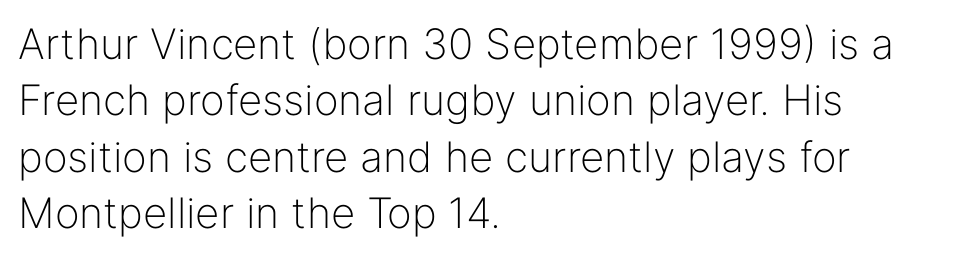
{"serif": "no", "italic": "no", "bold": "no", "weight": "light", "width": "normal", "stroke_contrast": "low", "x_height": "medium", "monospaced": "no", "underline": "no", "align": "left", "line_spacing": "normal", "line_spacing_ratio": 1.34, "letter_spacing": "normal", "letter_spacing_em": 0.0, "glyph_px": 42}
